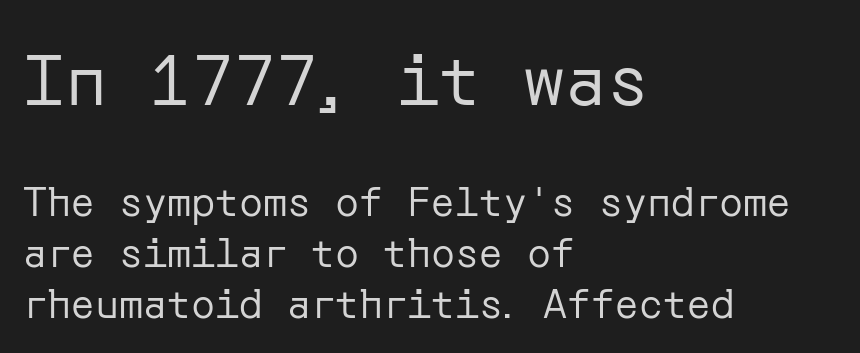
Words appear dense and cohesive because spacing is normal. A roman cut, with each character standing at attention. Rows of type keep a routine distance in the vertical direction. Counters stay open thanks to moderate or lighter strokes.
